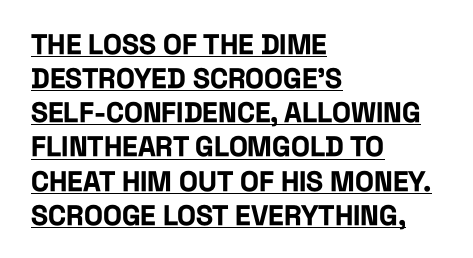
{"serif": "no", "italic": "no", "bold": "yes", "weight": "bold", "width": "condensed", "stroke_contrast": "low", "x_height": "large", "monospaced": "no", "underline": "yes", "align": "left", "line_spacing_ratio": 1.22, "letter_spacing": "normal", "letter_spacing_em": 0.0, "glyph_px": 28}
